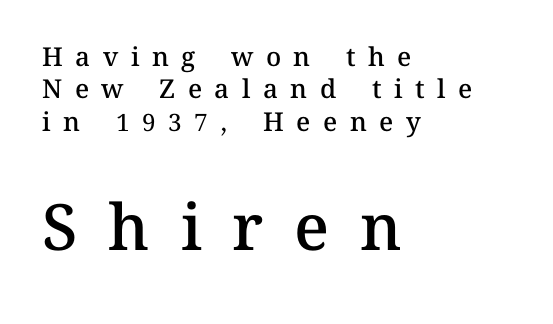
{"italic": "no", "bold": "semi", "weight": "semibold", "width": "normal", "stroke_contrast": "medium", "x_height": "medium", "monospaced": "no", "underline": "no", "align": "left", "line_spacing": "normal", "line_spacing_ratio": 1.25, "letter_spacing": "wide", "letter_spacing_em": 0.48, "larger_block": "second", "size_ratio": 2.46, "glyph_px": 64}
